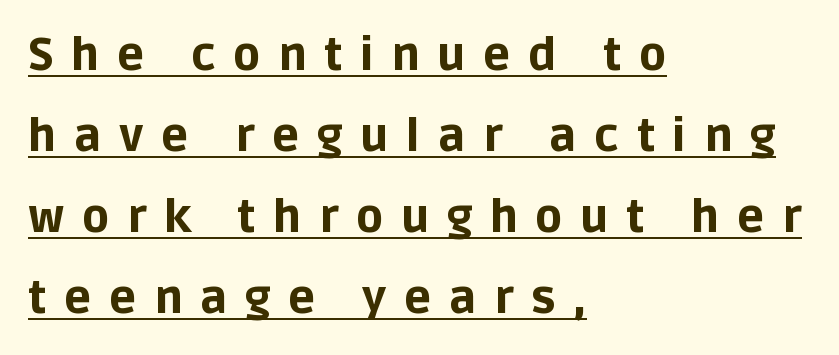
Q: Is the text bold? A: Yes.
Q: Is the text italic (slanted)? A: No, it is upright.
Q: Is the typeface a serif or a sans-serif typeface? A: Sans-serif.
Q: Is the text underlined? A: Yes.
Q: How is the paragraph aligned? A: Left-aligned.
Q: Is the spacing between letters normal or unusually wide? A: Unusually wide.
Q: Width (condensed, normal, or wide)? A: Normal.
Q: Stroke contrast? A: Low.
Q: x-height? A: Large.
Q: Monospaced? A: No.
